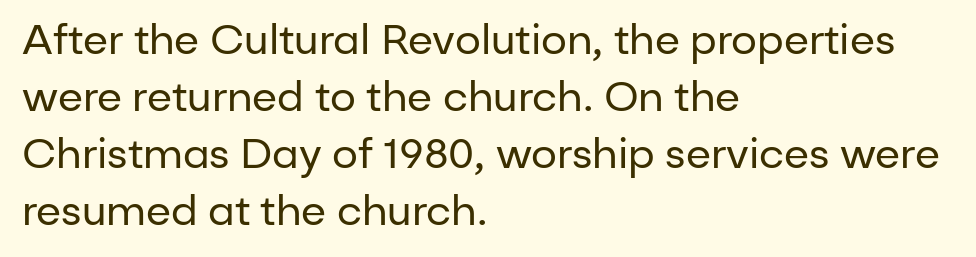
The image shows 41 px regular-weight sans-serif type, upright; set left-aligned, normal line spacing (1.39x), normal letter spacing, not underlined; low stroke contrast and a medium x-height.
